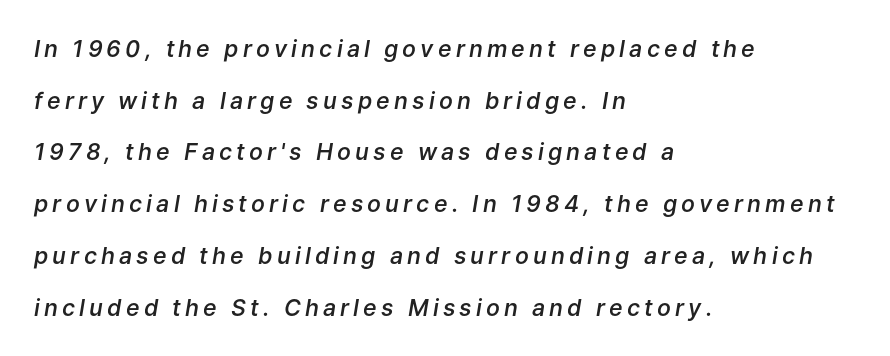
Reading down the column, the eye jumps a long way to each next line. Quick note: italic. Clear beneath every line of the passage. Typographic density is moderately raised because the face is semibold. Visually the block forms a straight wall on the left and a jagged coastline on the right.
